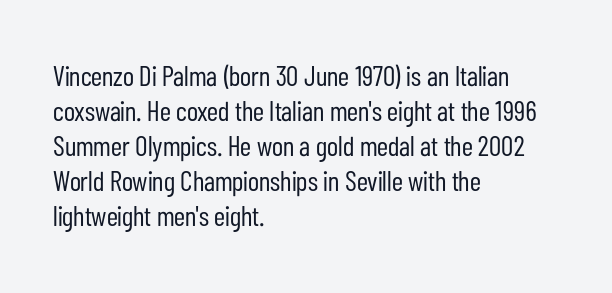
{"serif": "no", "italic": "no", "bold": "no", "weight": "regular", "width": "condensed", "stroke_contrast": "low", "x_height": "medium", "monospaced": "no", "underline": "no", "align": "left", "line_spacing": "normal", "line_spacing_ratio": 1.25, "letter_spacing": "normal", "letter_spacing_em": 0.0, "glyph_px": 28}
